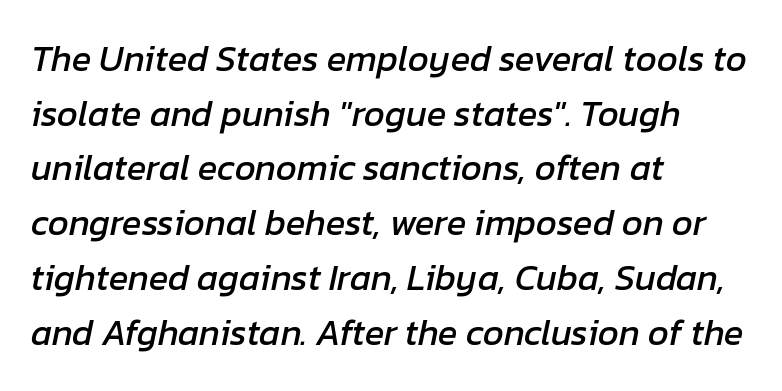
Q: Is the text italic (slanted)? A: Yes, it leans right by about 12 degrees.
Q: Is the text underlined? A: No.
Q: How is the paragraph aligned? A: Left-aligned.
Q: Is the spacing between letters normal or unusually wide? A: Normal.
Q: Is the spacing between lines tight, normal or loose? A: Normal.
Q: Width (condensed, normal, or wide)? A: Normal.
Q: Stroke contrast? A: Low.
Q: x-height? A: Medium.
Q: Monospaced? A: No.
